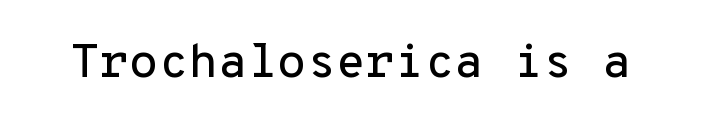
Standard letterfit; no display-style spreading of the glyphs. Each letter, wide or thin by design, is forced into the same width here. Quick note: underline off. The face used here is a sans, in the tradition of grotesques and geometrics. Do the letters lean? They stand straight.
